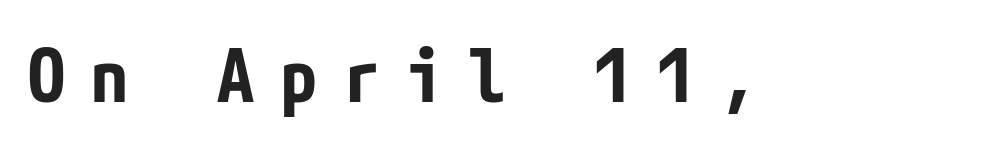
Italic: no, the glyphs are upright roman. This rendering employs a face without finishing strokes, i.e., a sans-serif. Anything drawn beneath the words? Only blank space. A typesetter would call this heavily tracked-out type.
